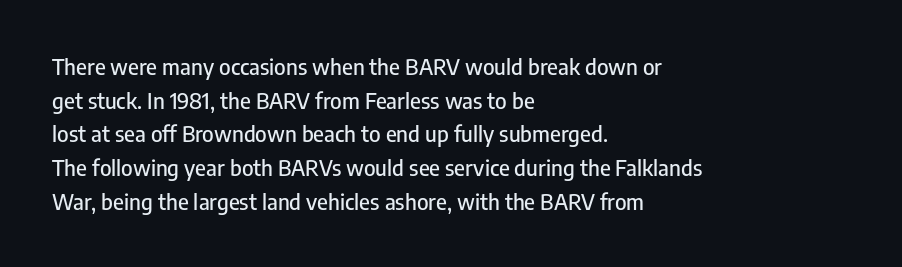
{"italic": "no", "underline": "no", "align": "left", "line_spacing": "normal", "line_spacing_ratio": 1.53, "letter_spacing": "normal", "letter_spacing_em": 0.0, "glyph_px": 22}
